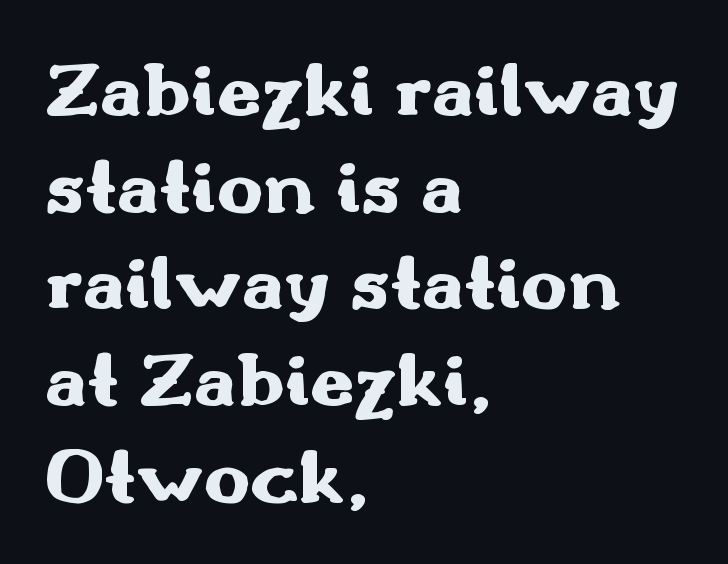
Q: Is the text bold? A: Yes.
Q: Is the text italic (slanted)? A: No, it is upright.
Q: Is the typeface a serif or a sans-serif typeface? A: Sans-serif.
Q: Is the text underlined? A: No.
Q: How is the paragraph aligned? A: Left-aligned.
Q: Is the spacing between letters normal or unusually wide? A: Normal.
Q: Width (condensed, normal, or wide)? A: Wide.
Q: Stroke contrast? A: Medium.
Q: x-height? A: Small.
Q: Monospaced? A: No.
